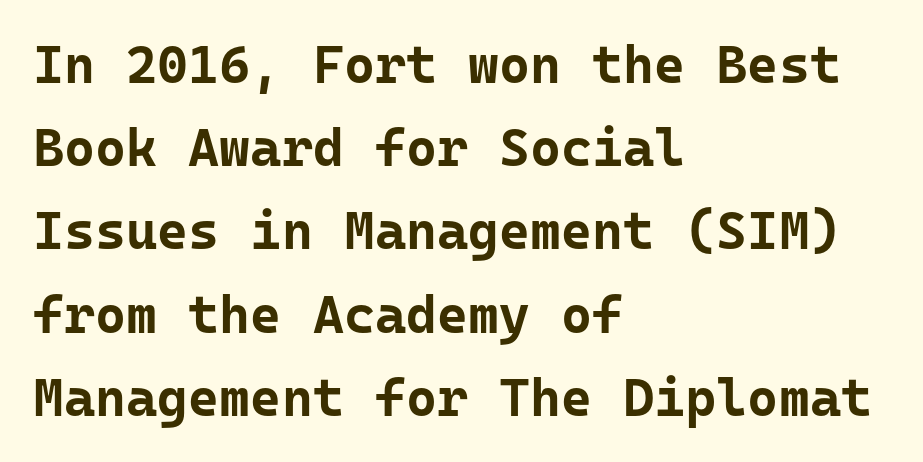
Q: Is the text bold? A: Yes.
Q: Is the text italic (slanted)? A: No, it is upright.
Q: Is the typeface a serif or a sans-serif typeface? A: Sans-serif.
Q: Is the text underlined? A: No.
Q: How is the paragraph aligned? A: Left-aligned.
Q: Is the spacing between letters normal or unusually wide? A: Normal.
Q: Is the spacing between lines tight, normal or loose? A: Normal.
Q: Width (condensed, normal, or wide)? A: Normal.
Q: Stroke contrast? A: Low.
Q: x-height? A: Medium.
Q: Monospaced? A: Yes.
